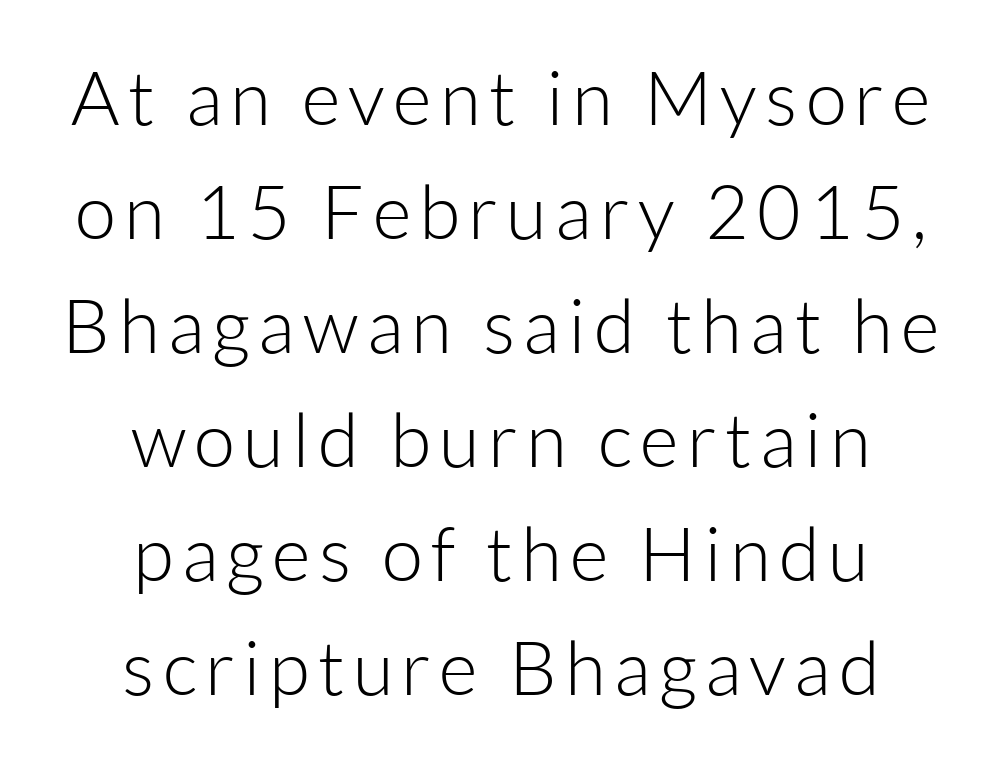
Q: Is the text bold? A: No.
Q: Is the text italic (slanted)? A: No, it is upright.
Q: Is the typeface a serif or a sans-serif typeface? A: Sans-serif.
Q: Is the text underlined? A: No.
Q: How is the paragraph aligned? A: Centered.
Q: Is the spacing between lines tight, normal or loose? A: Normal.
Q: Width (condensed, normal, or wide)? A: Normal.
Q: Stroke contrast? A: Low.
Q: x-height? A: Medium.
Q: Monospaced? A: No.
